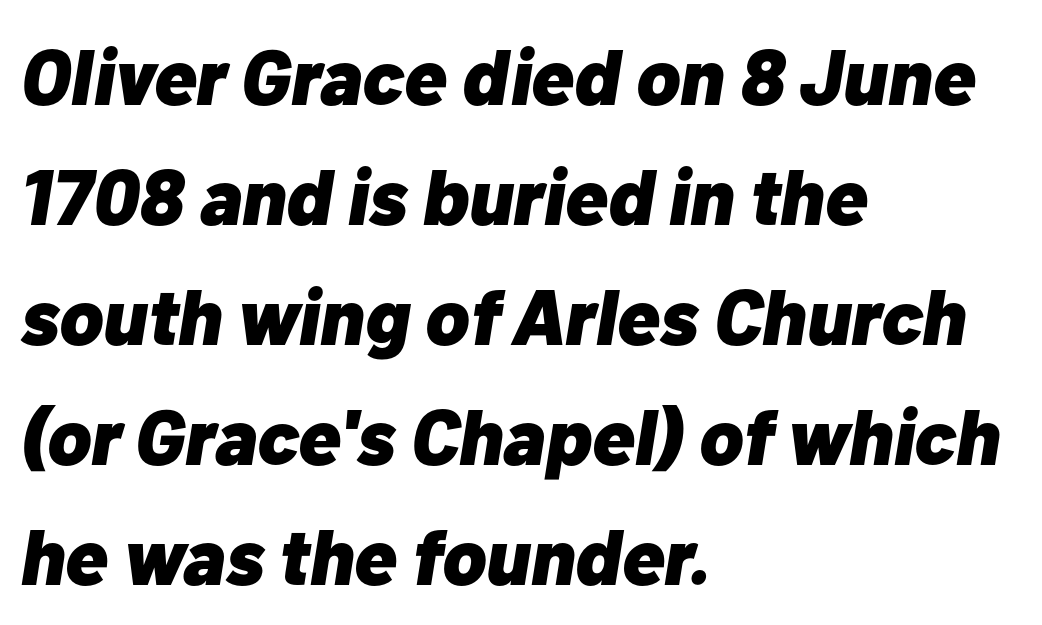
{"italic": "yes", "lean": "right", "slant_degrees": 10, "bold": "yes", "weight": "heavy", "width": "normal", "stroke_contrast": "low", "x_height": "medium", "monospaced": "no", "underline": "no", "align": "left", "line_spacing": "normal", "line_spacing_ratio": 1.52, "letter_spacing": "normal", "letter_spacing_em": 0.0, "glyph_px": 79}
